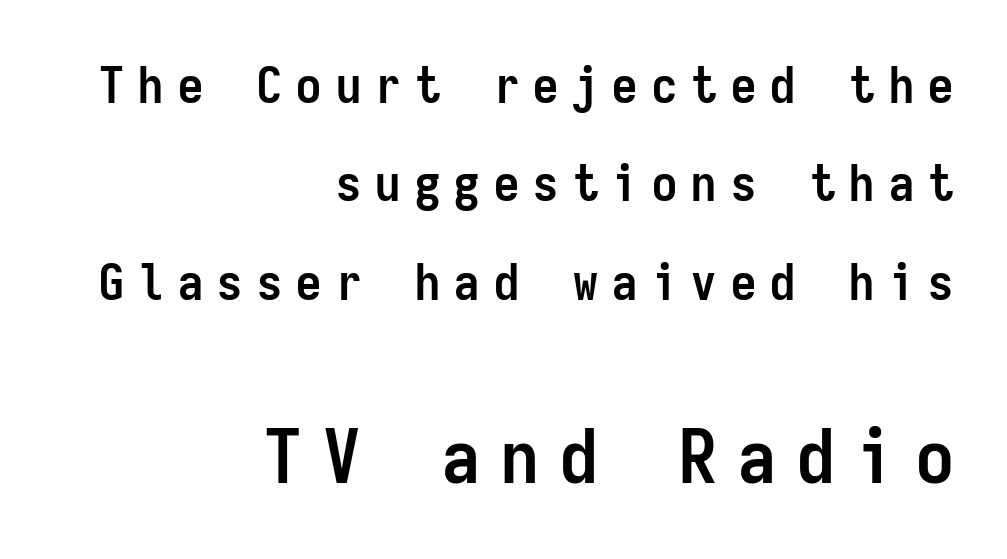
Looks like terminal output: every glyph gets an equal slot. Baseline-to-baseline distance is far greater than the letter height. Of the two passages, the one underneath uses the larger point size. This sample is right-justified, so line beginnings fall wherever the words allow.
